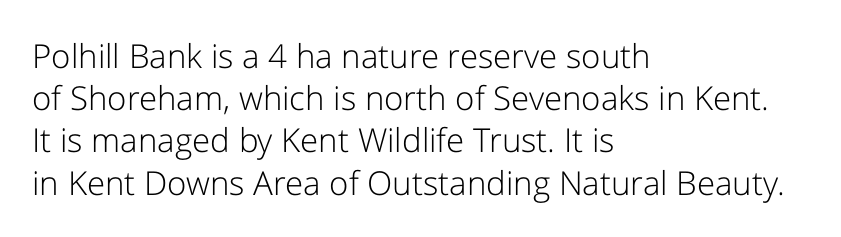
{"serif": "no", "italic": "no", "bold": "no", "weight": "light", "width": "normal", "stroke_contrast": "low", "x_height": "medium", "monospaced": "no", "underline": "no", "align": "left", "line_spacing": "normal", "line_spacing_ratio": 1.28, "letter_spacing": "normal", "letter_spacing_em": 0.0, "glyph_px": 33}
